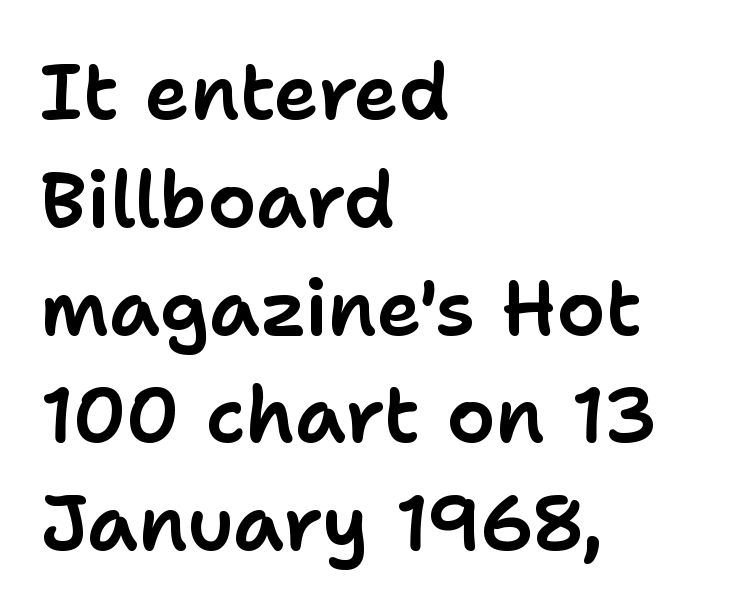
{"serif": "no", "italic": "no", "width": "normal", "stroke_contrast": "low", "x_height": "medium", "monospaced": "no", "underline": "no", "align": "left", "line_spacing": "normal", "line_spacing_ratio": 1.4, "letter_spacing": "normal", "letter_spacing_em": 0.0, "glyph_px": 77}
